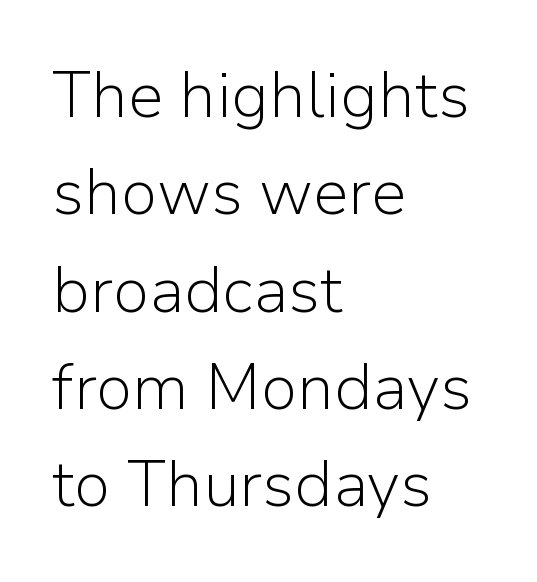
{"serif": "no", "italic": "no", "bold": "no", "weight": "light", "width": "normal", "stroke_contrast": "low", "x_height": "medium", "monospaced": "no", "underline": "no", "align": "left", "line_spacing": "normal", "line_spacing_ratio": 1.52, "letter_spacing": "normal", "letter_spacing_em": 0.0, "glyph_px": 64}
